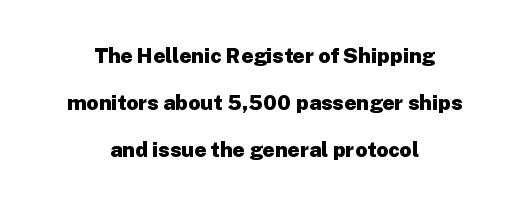
Airy leading. Do the letters lean? They stand straight. This rendering features lettering with no underline. The face used here is rendered with its standard letterfit. The letters are bold, with thick, heavy strokes. Where is the straight margin? There isn't one; the lines are centered.
